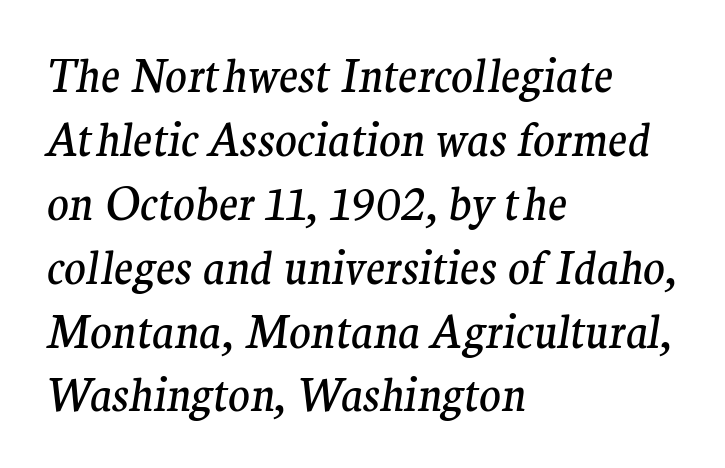
Q: Is the text bold? A: No.
Q: Is the text italic (slanted)? A: Yes, it leans right by about 9 degrees.
Q: Is the typeface a serif or a sans-serif typeface? A: Serif.
Q: Is the text underlined? A: No.
Q: How is the paragraph aligned? A: Left-aligned.
Q: Is the spacing between letters normal or unusually wide? A: Normal.
Q: Is the spacing between lines tight, normal or loose? A: Normal.
Q: Width (condensed, normal, or wide)? A: Normal.
Q: Stroke contrast? A: Medium.
Q: x-height? A: Medium.
Q: Monospaced? A: No.
